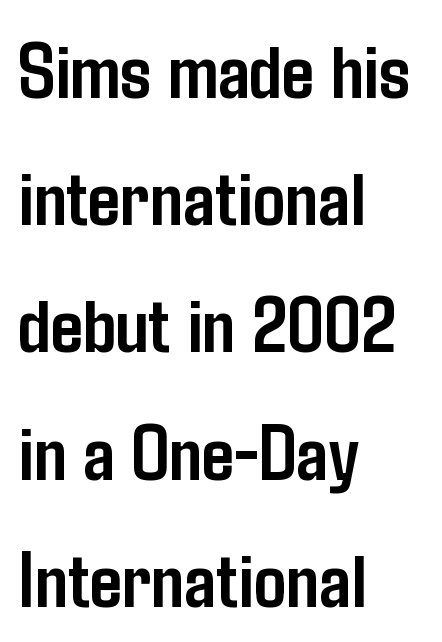
{"serif": "no", "italic": "no", "bold": "yes", "weight": "semibold", "width": "condensed", "stroke_contrast": "low", "x_height": "medium", "monospaced": "no", "underline": "no", "align": "left", "line_spacing": "normal", "line_spacing_ratio": 1.59, "letter_spacing": "normal", "letter_spacing_em": 0.0, "glyph_px": 80}
